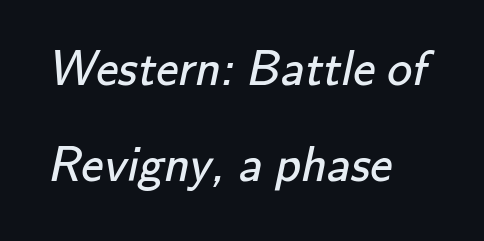
{"serif": "no", "bold": "no", "weight": "regular", "width": "normal", "stroke_contrast": "low", "x_height": "small", "monospaced": "no", "underline": "no", "align": "left", "line_spacing": "loose", "line_spacing_ratio": 1.92, "letter_spacing": "normal", "letter_spacing_em": 0.0, "glyph_px": 50}
